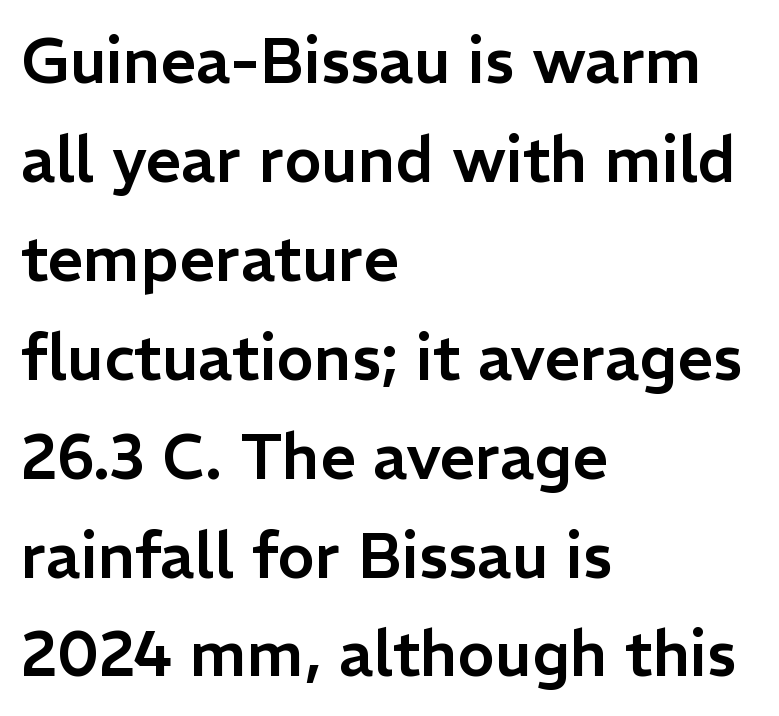
The image shows 63 px sans-serif type, upright; set left-aligned, normal line spacing (1.57x), normal letter spacing, not underlined; low stroke contrast and a medium x-height.
